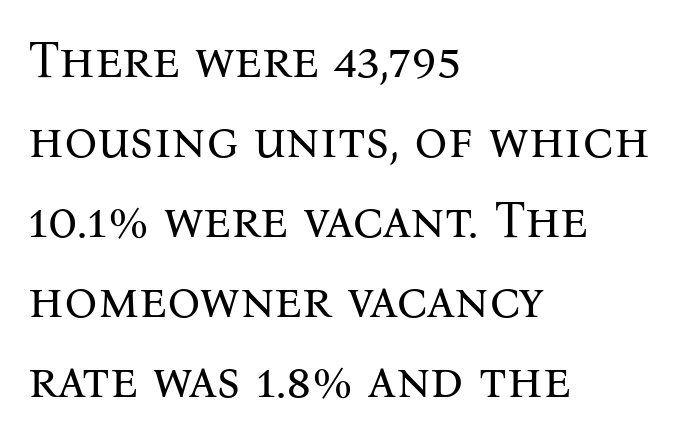
Q: Is the text bold? A: No.
Q: Is the text italic (slanted)? A: No, it is upright.
Q: Is the typeface a serif or a sans-serif typeface? A: Serif.
Q: Is the text underlined? A: No.
Q: How is the paragraph aligned? A: Left-aligned.
Q: Is the spacing between letters normal or unusually wide? A: Normal.
Q: Is the spacing between lines tight, normal or loose? A: Normal.
Q: Width (condensed, normal, or wide)? A: Normal.
Q: Stroke contrast? A: Medium.
Q: x-height? A: Medium.
Q: Monospaced? A: No.
